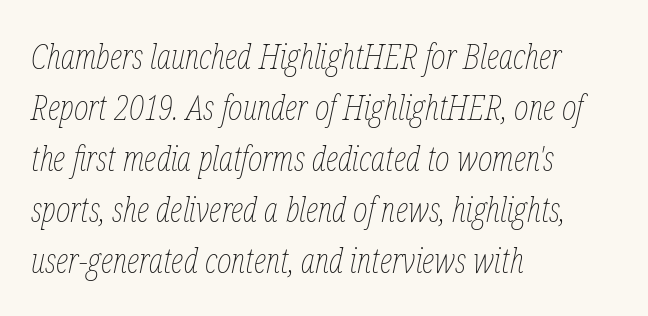
The image shows 35 px thin, condensed type, italic (leaning right); set left-aligned, normal line spacing (1.46x), normal letter spacing, not underlined; low stroke contrast and a medium x-height.
